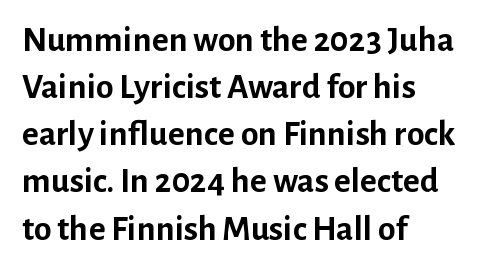
{"serif": "no", "italic": "no", "bold": "yes", "weight": "semibold", "width": "normal", "stroke_contrast": "low", "x_height": "medium", "monospaced": "no", "underline": "no", "align": "left", "line_spacing": "normal", "line_spacing_ratio": 1.31, "letter_spacing": "normal", "letter_spacing_em": 0.0, "glyph_px": 36}
